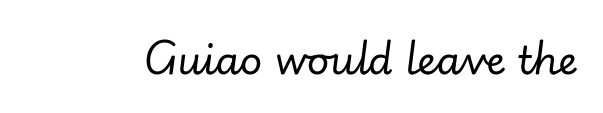
{"italic": "yes", "lean": "right", "slant_degrees": 7, "bold": "no", "weight": "regular", "width": "normal", "stroke_contrast": "low", "x_height": "small", "monospaced": "no", "underline": "no", "letter_spacing": "normal", "letter_spacing_em": 0.0, "glyph_px": 39}
